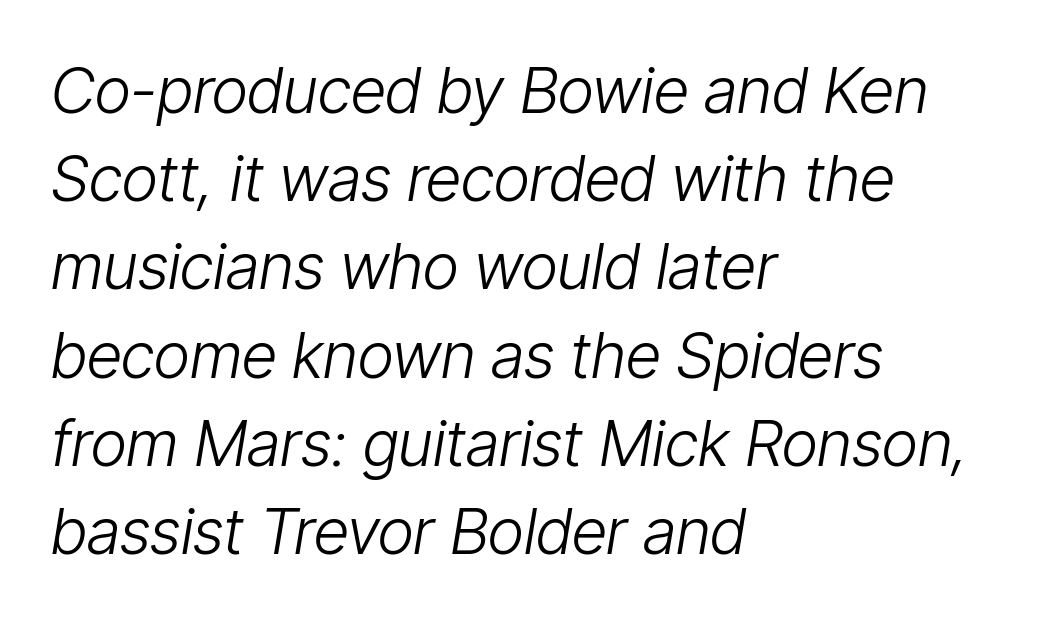
Q: Is the text bold? A: No.
Q: Is the text italic (slanted)? A: Yes, it leans right by about 9 degrees.
Q: Is the text underlined? A: No.
Q: How is the paragraph aligned? A: Left-aligned.
Q: Is the spacing between letters normal or unusually wide? A: Normal.
Q: Is the spacing between lines tight, normal or loose? A: Normal.
Q: Width (condensed, normal, or wide)? A: Condensed.
Q: Stroke contrast? A: Low.
Q: x-height? A: Medium.
Q: Monospaced? A: No.
